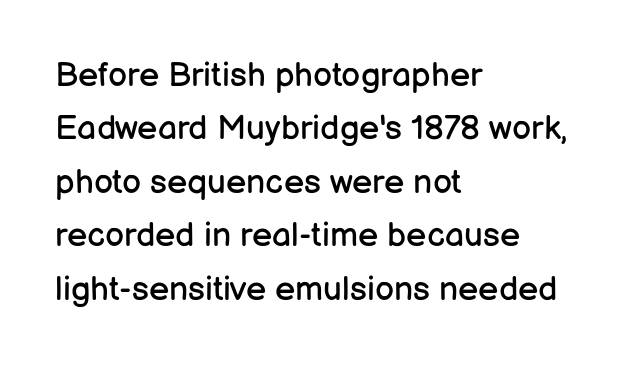
Q: Is the text bold? A: No.
Q: Is the text italic (slanted)? A: No, it is upright.
Q: Is the typeface a serif or a sans-serif typeface? A: Sans-serif.
Q: Is the text underlined? A: No.
Q: How is the paragraph aligned? A: Left-aligned.
Q: Is the spacing between letters normal or unusually wide? A: Normal.
Q: Is the spacing between lines tight, normal or loose? A: Normal.
Q: Width (condensed, normal, or wide)? A: Normal.
Q: Stroke contrast? A: Low.
Q: x-height? A: Medium.
Q: Monospaced? A: No.
